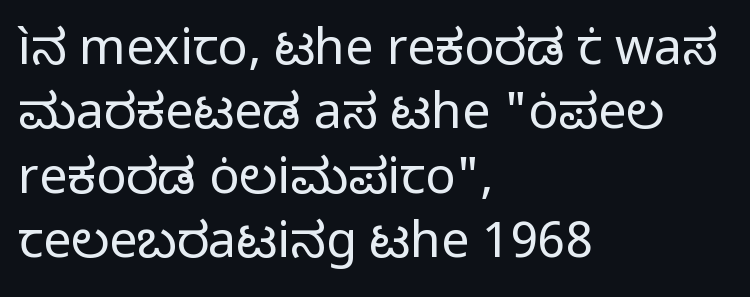
{"serif": "no", "italic": "no", "bold": "no", "weight": "regular", "width": "normal", "stroke_contrast": "low", "x_height": "medium", "monospaced": "no", "underline": "no", "align": "left", "line_spacing": "normal", "line_spacing_ratio": 1.29, "letter_spacing": "normal", "letter_spacing_em": 0.0, "glyph_px": 50}
